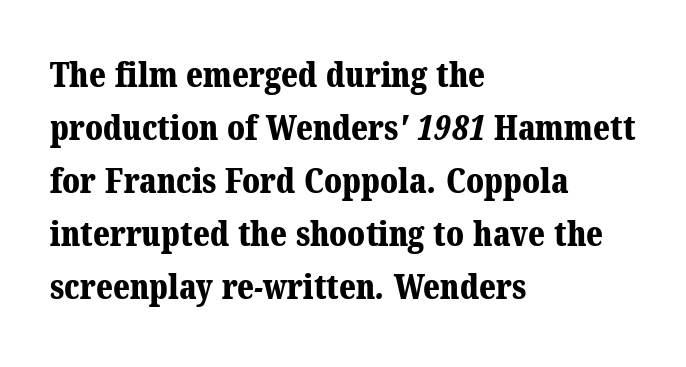
These lines are rendered in a variable-pitch font. Look at the tracking — it's just the regular setting, nothing added. Horizontal bands of white between lines are of average thickness. Old-style or modern, the face here clearly has serifs. Compared with a centered layout, this one pins lines to the left instead. The string is rendered with underlining switched off.
